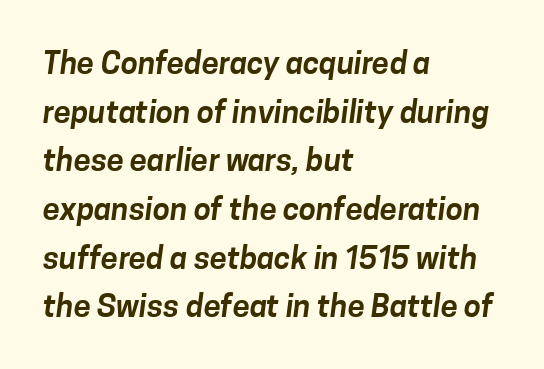
The image shows 31 px sans-serif type; set left-aligned, normal line spacing (1.57x), normal letter spacing, not underlined; low stroke contrast and a medium x-height.
